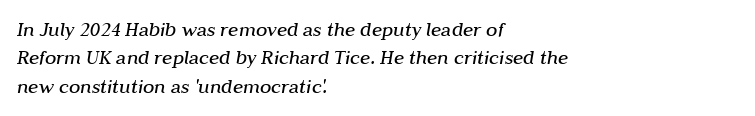
{"italic": "yes", "lean": "right", "slant_degrees": 10, "bold": "no", "underline": "no", "align": "left", "line_spacing": "normal", "line_spacing_ratio": 1.35, "letter_spacing": "normal", "letter_spacing_em": 0.0, "glyph_px": 21}
